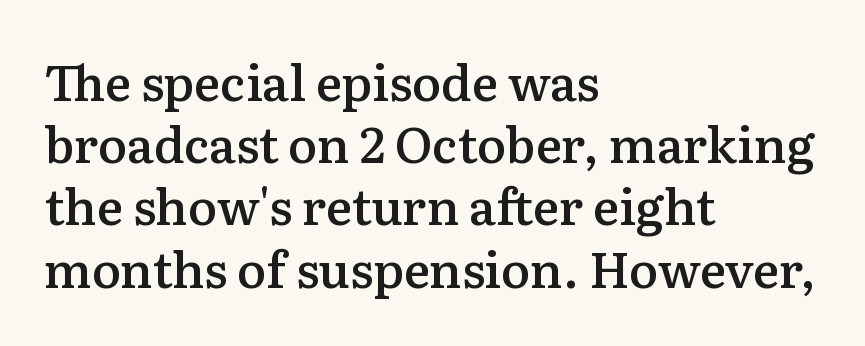
Looks like regular typesetting: each glyph gets only the width it needs. The designer left line spacing at the default. There is no visible air inserted between adjacent glyphs. Nope, not italic — everything's standing straight.
